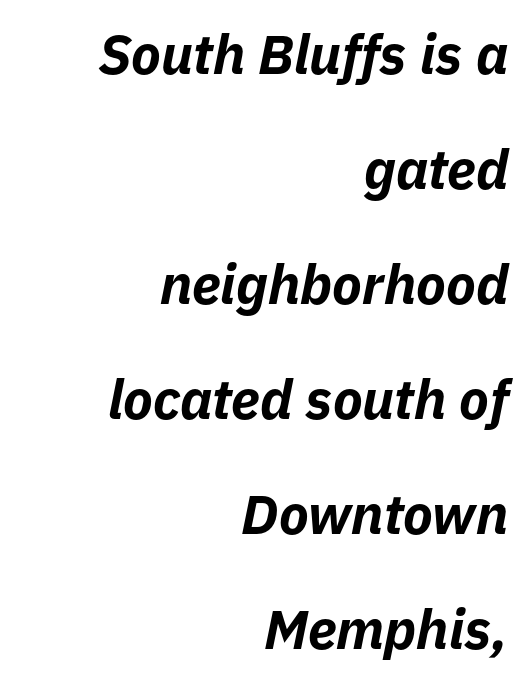
The letters sit at their default tracking, neither squeezed nor spread. Rendered with sloped, italic letterforms. Caption: bold face, heavy strokes. The space beneath each line is pristine and unruled.
